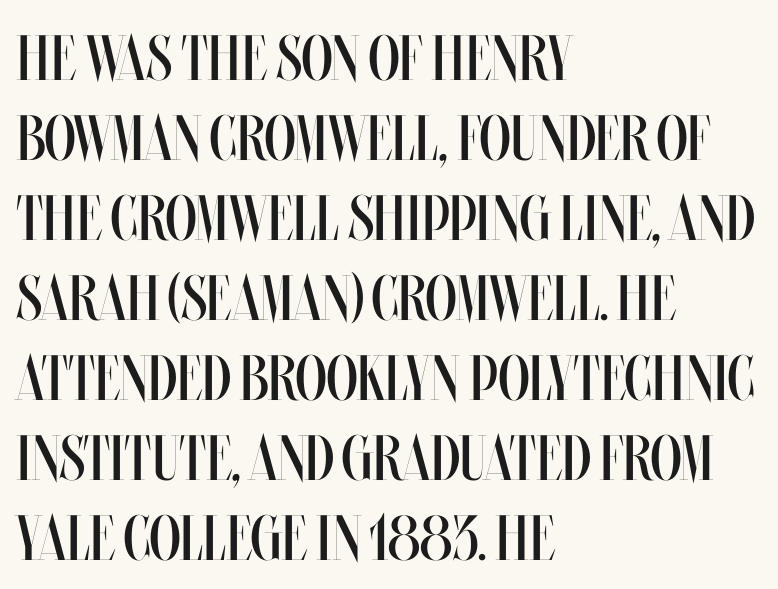
The image shows 64 px regular-weight, condensed type, upright; set left-aligned, normal line spacing (1.25x), normal letter spacing, not underlined; medium stroke contrast and a large x-height.
